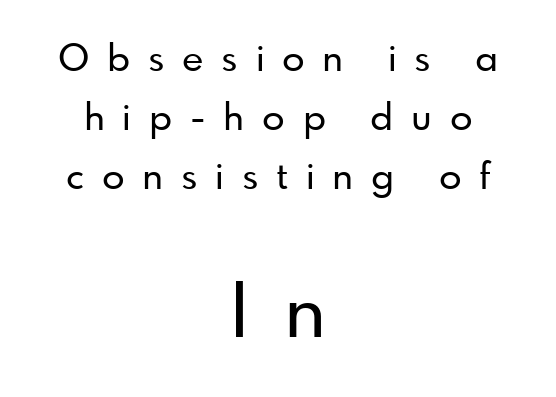
The image shows 74 px sans-serif type, upright; set centered, normal line spacing (1.6x), unusually wide letter spacing (+0.48 em), not underlined; the second (bottom) block is 2.0x larger; low stroke contrast and a small x-height.
